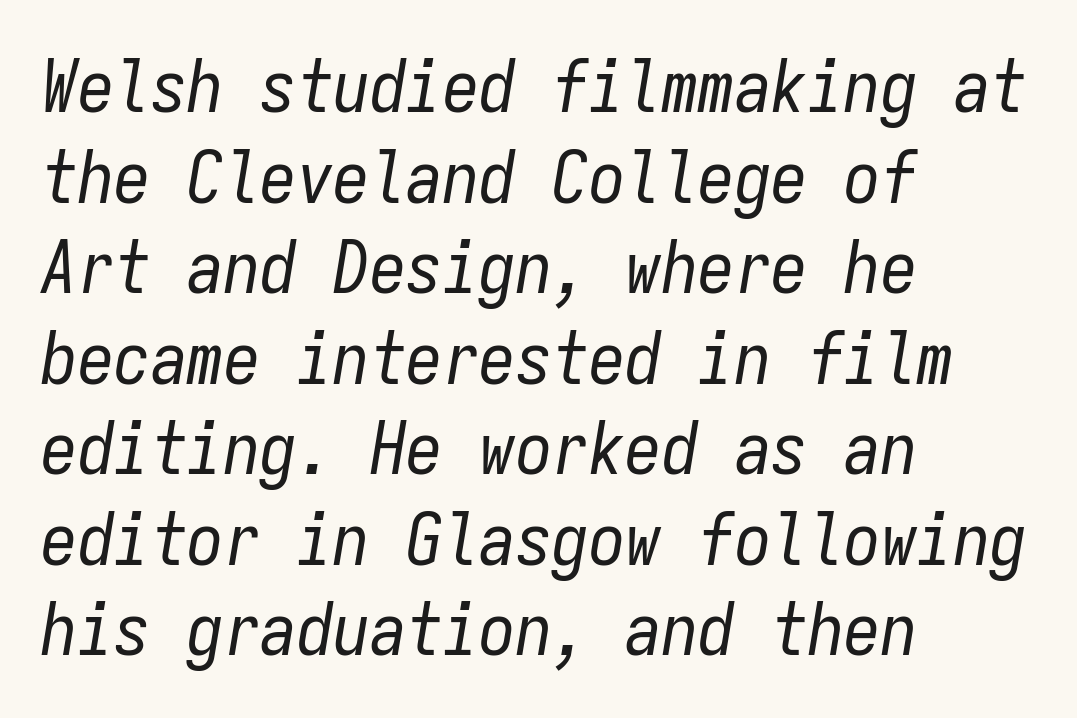
Q: Is the text bold? A: No.
Q: Is the text italic (slanted)? A: Yes, it leans right by about 9 degrees.
Q: Is the text underlined? A: No.
Q: How is the paragraph aligned? A: Left-aligned.
Q: Is the spacing between letters normal or unusually wide? A: Normal.
Q: Width (condensed, normal, or wide)? A: Condensed.
Q: Stroke contrast? A: Low.
Q: x-height? A: Medium.
Q: Monospaced? A: Yes.
